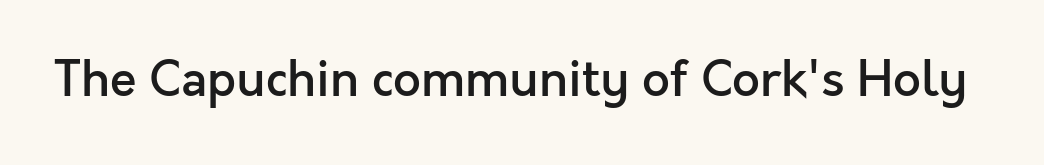
Is the letter spacing exaggerated? No — it looks like the ordinary default. The specimen reads as upright at a glance. Notice the strokes are somewhat thickened but not fully heavy: this is a semibold. Varying glyph widths throughout — classic text-font behaviour.
